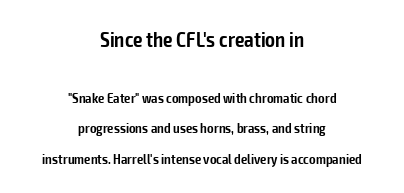
The image shows 21 px text type, upright; set centered, loose line spacing (2.19x), normal letter spacing, not underlined; the first (top) block is 1.5x larger.
